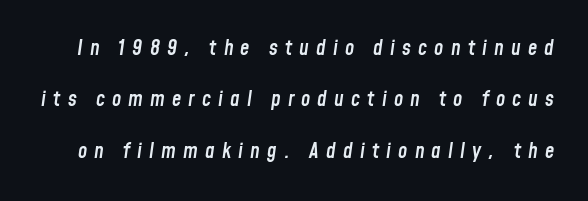
The characters look somewhat weighty, a semibold short of true bold. A bare baseline throughout the passage. Would a proofreader flag this as italicized? Yes. Compared with typical body copy, the letter spacing here is much looser. Regarding leading, the lines here are spaced well apart.
